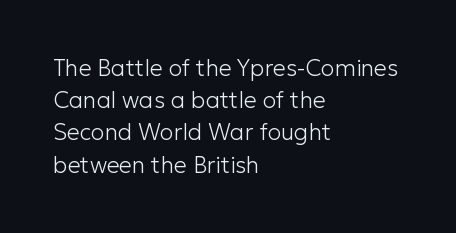
{"italic": "no", "bold": "no", "underline": "no", "align": "left", "line_spacing": "normal", "line_spacing_ratio": 1.4, "letter_spacing": "normal", "letter_spacing_em": 0.0, "glyph_px": 23}
